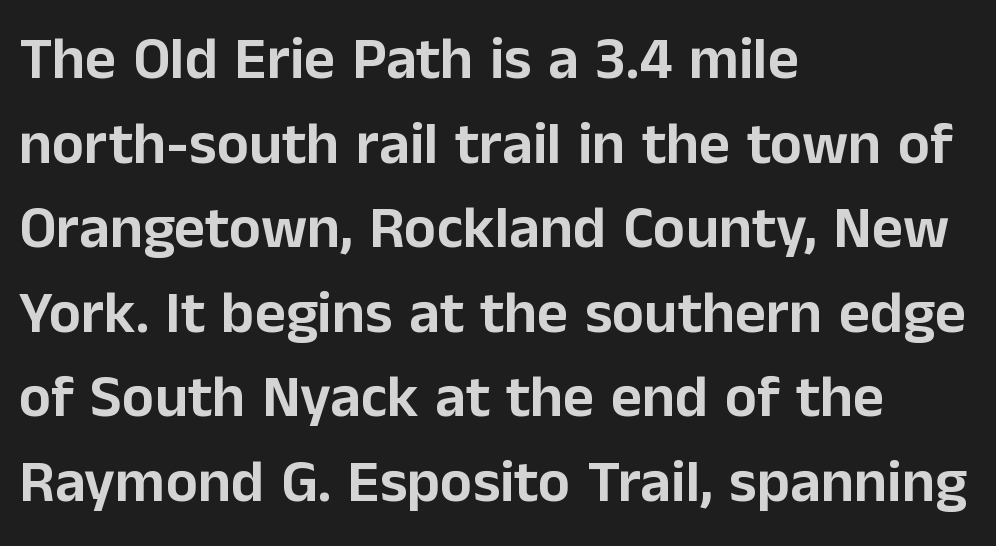
Q: Is the text italic (slanted)? A: No, it is upright.
Q: Is the typeface a serif or a sans-serif typeface? A: Sans-serif.
Q: Is the text underlined? A: No.
Q: How is the paragraph aligned? A: Left-aligned.
Q: Is the spacing between letters normal or unusually wide? A: Normal.
Q: Is the spacing between lines tight, normal or loose? A: Normal.
Q: Width (condensed, normal, or wide)? A: Normal.
Q: Stroke contrast? A: Low.
Q: x-height? A: Medium.
Q: Monospaced? A: No.
